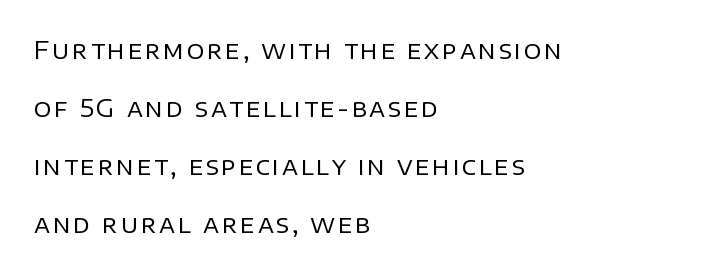
Q: Is the text bold? A: No.
Q: Is the text italic (slanted)? A: No, it is upright.
Q: Is the text underlined? A: No.
Q: How is the paragraph aligned? A: Left-aligned.
Q: Is the spacing between lines tight, normal or loose? A: Loose.
